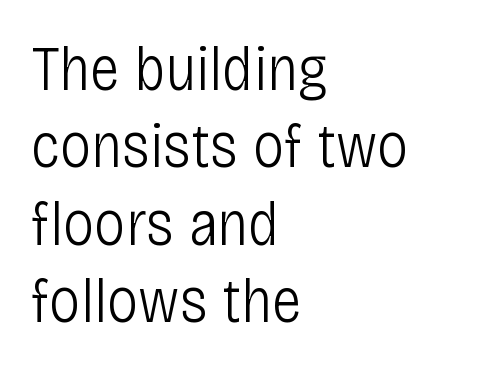
{"serif": "no", "italic": "no", "bold": "no", "weight": "light", "width": "condensed", "stroke_contrast": "low", "x_height": "large", "monospaced": "no", "underline": "no", "align": "left", "line_spacing_ratio": 1.23, "letter_spacing": "normal", "letter_spacing_em": 0.0, "glyph_px": 63}
